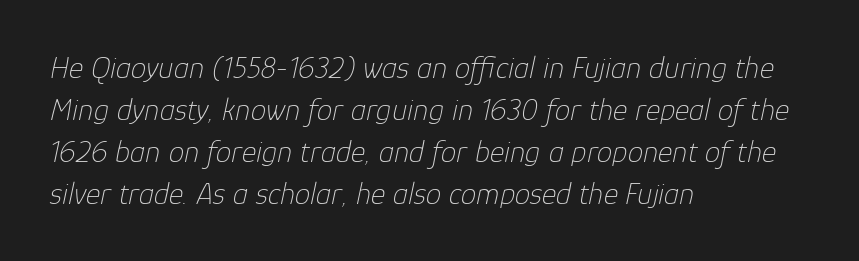
The image shows 31 px thin type, italic (leaning right); set left-aligned, normal line spacing (1.35x), normal letter spacing, not underlined; low stroke contrast and a medium x-height.
